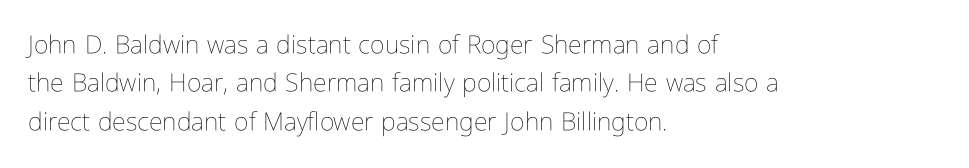
{"italic": "no", "bold": "no", "underline": "no", "align": "left", "line_spacing": "normal", "line_spacing_ratio": 1.54, "letter_spacing": "normal", "letter_spacing_em": 0.0, "glyph_px": 25}
